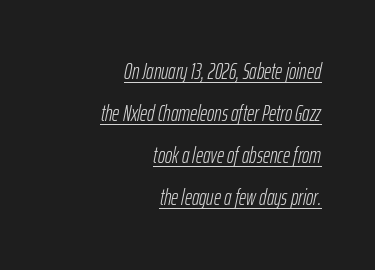
Weight: in the light-to-regular range. Caption: standard tracking, unaltered. The string is rendered with underlining switched on. The block of text is sparse from top to bottom, with ample space between rows.
